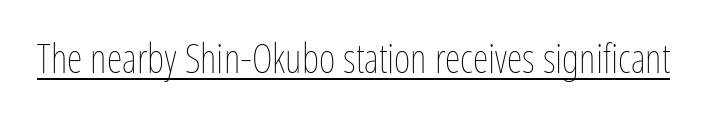
The image shows 40 px thin, condensed type, upright; set normal letter spacing, underlined; low stroke contrast and a medium x-height.
